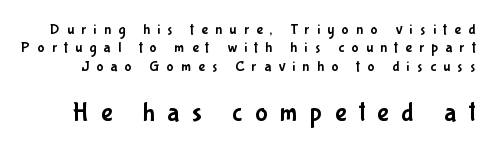
Descender tails drop into unmarked territory. Style check: upright. The composition opens small and finishes big. Tracking here is generous; glyphs stand well apart from one another.
